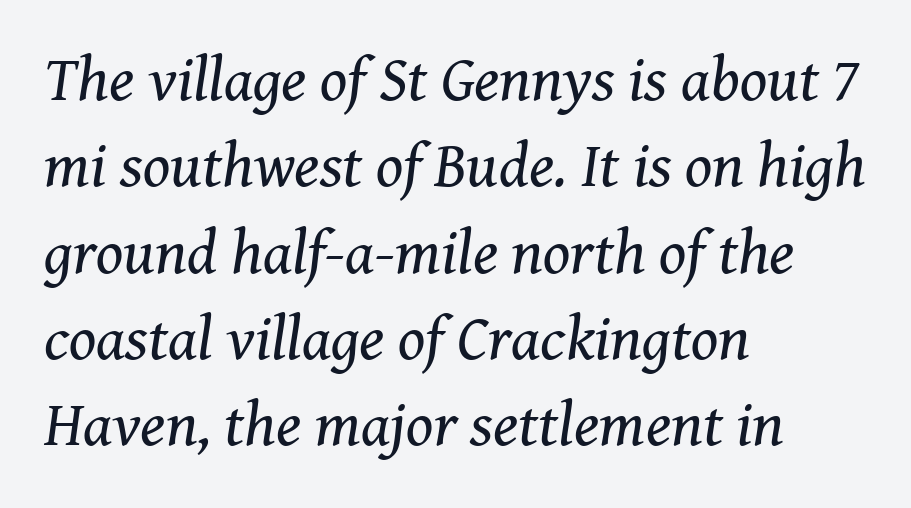
Q: Is the text bold? A: No.
Q: Is the text italic (slanted)? A: Yes, it leans right by about 8 degrees.
Q: Is the typeface a serif or a sans-serif typeface? A: Serif.
Q: Is the text underlined? A: No.
Q: How is the paragraph aligned? A: Left-aligned.
Q: Is the spacing between letters normal or unusually wide? A: Normal.
Q: Is the spacing between lines tight, normal or loose? A: Normal.
Q: Width (condensed, normal, or wide)? A: Normal.
Q: Stroke contrast? A: Medium.
Q: x-height? A: Medium.
Q: Monospaced? A: No.
